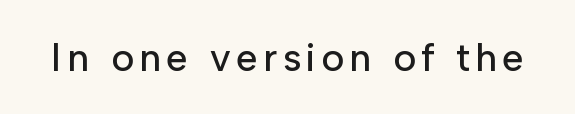
{"serif": "no", "italic": "no", "width": "normal", "stroke_contrast": "low", "x_height": "medium", "monospaced": "no", "underline": "no", "glyph_px": 39}
